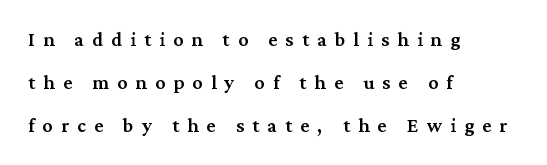
The image shows 20 px text type, upright; set left-aligned, loose line spacing (2.15x), unusually wide letter spacing (+0.41 em), not underlined.
